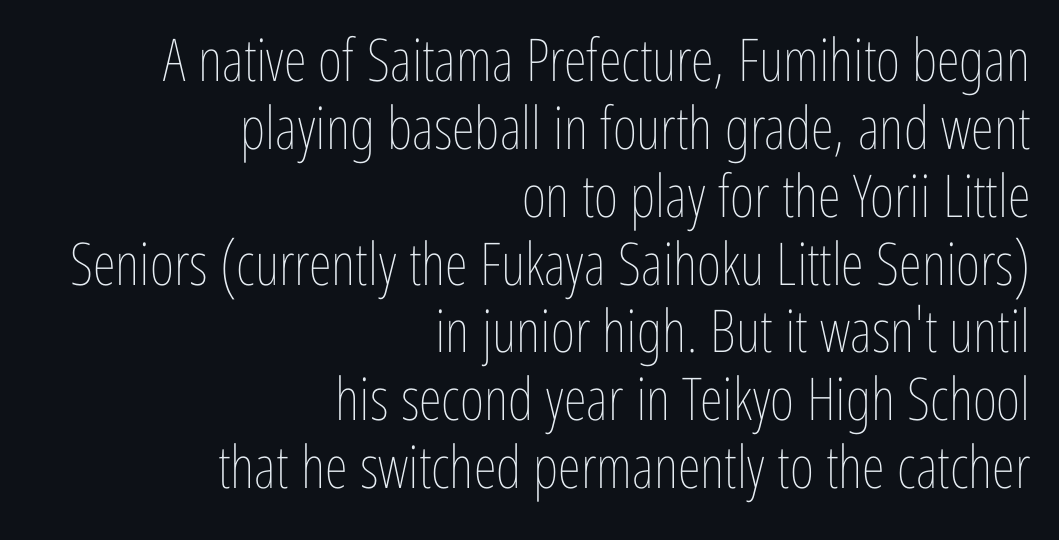
Tracking here is standard; glyphs follow each other at the usual distance. Is there any slant? The stems are plumb. Is this a heavy cut? Hardly; it is regular or lighter. The space between consecutive lines is stingy. Think of a printed novel: that variable character pitch is what you see here.
